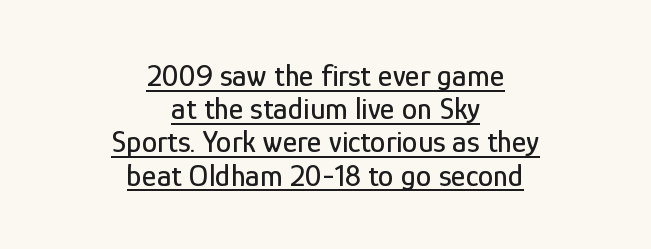
The compositor balanced each line on the midline. Italic: no, the glyphs are upright roman. Notice how a bar underscores the lettering throughout. The passage shown is typed in a proportional face where columns would drift.
